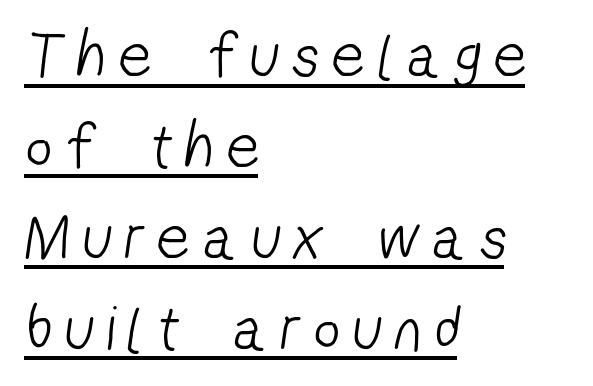
Where is the straight margin? On the left. The font sits on the lighter half of the weight spectrum, regular included. Glance below the letters and you will spot a drawn line. Varying glyph widths throughout — classic text-font behaviour.
